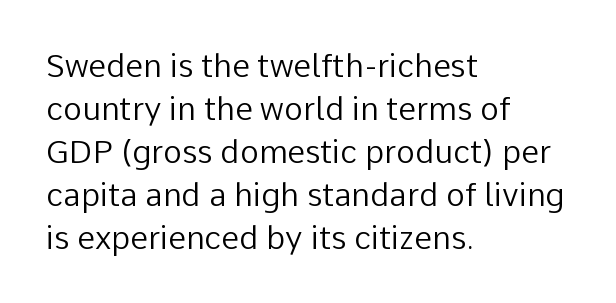
The image shows 32 px regular-weight sans-serif type, upright; set left-aligned, normal line spacing (1.34x), normal letter spacing, not underlined; low stroke contrast and a medium x-height.
